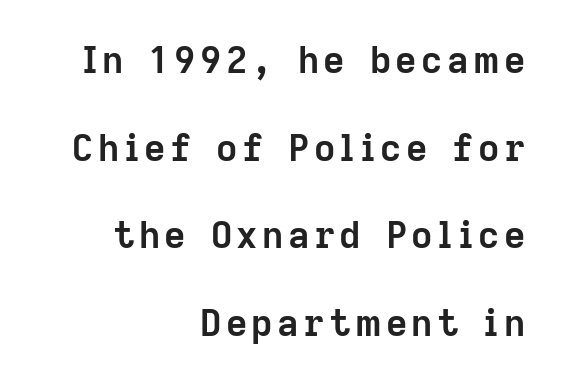
Airy leading. If you drew a ruler down the right edge, every line would touch it. These lines are rendered in a variable-pitch font. The typeface chosen for these lines omits serifs.
